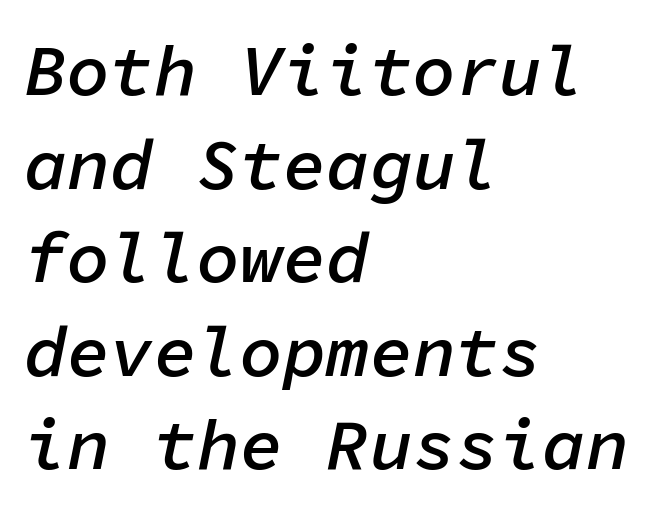
{"italic": "yes", "lean": "right", "slant_degrees": 11, "bold": "semi", "weight": "semibold", "width": "normal", "stroke_contrast": "low", "x_height": "medium", "monospaced": "yes", "underline": "no", "align": "left", "line_spacing": "normal", "line_spacing_ratio": 1.3, "letter_spacing": "normal", "letter_spacing_em": 0.0, "glyph_px": 72}
